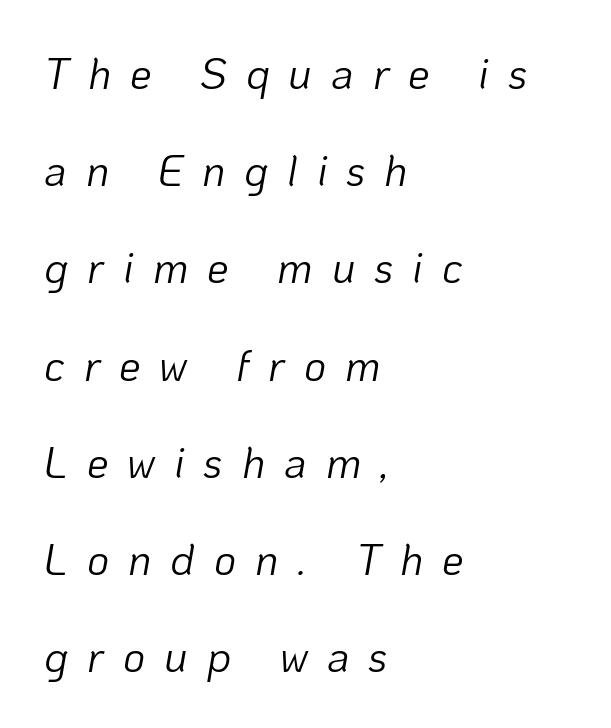
The image shows 43 px light type, italic (leaning right); set left-aligned, loose line spacing (2.26x), unusually wide letter spacing (+0.44 em), not underlined; low stroke contrast and a medium x-height.
